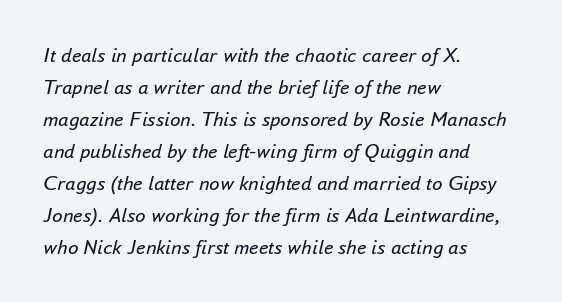
{"italic": "yes", "lean": "right", "slant_degrees": 16, "bold": "no", "underline": "no", "align": "left", "line_spacing": "normal", "line_spacing_ratio": 1.52, "letter_spacing": "normal", "letter_spacing_em": 0.0, "glyph_px": 21}
